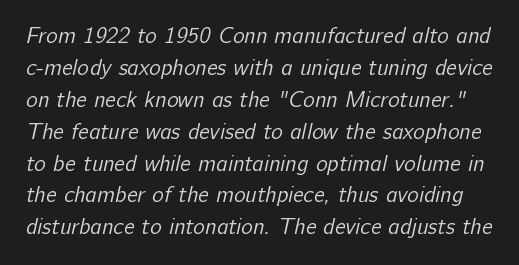
{"bold": "no", "underline": "no", "line_spacing": "normal", "line_spacing_ratio": 1.45, "letter_spacing": "normal", "letter_spacing_em": 0.0, "glyph_px": 22}
